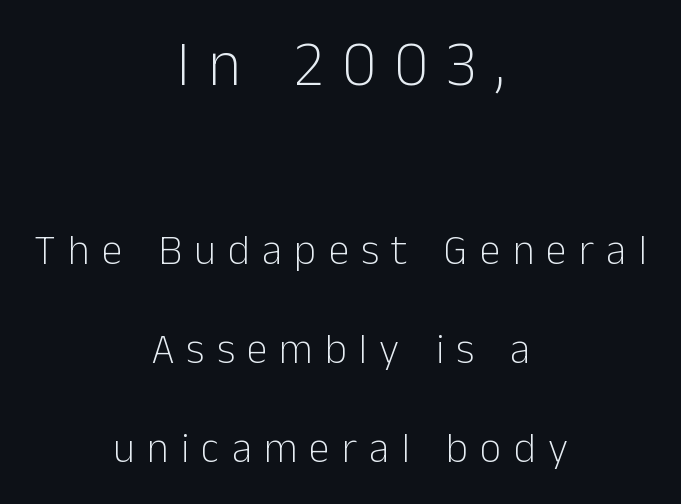
Whoever set this made the first block the dominant, larger element. A typesetter would call this leading open, well beyond the default. The strokes are not fattened; the text isn't bold. Honestly, the letter spacing is so wide it's the main thing you notice. No word sits above an underline. You could not count columns in this text — the font is proportionally spaced.
